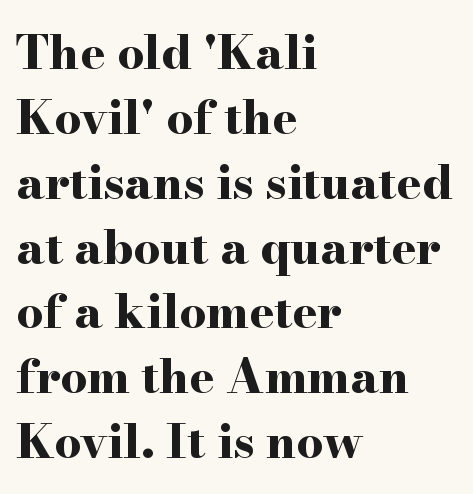
Q: Is the text bold? A: Yes.
Q: Is the text italic (slanted)? A: No, it is upright.
Q: Is the typeface a serif or a sans-serif typeface? A: Serif.
Q: Is the text underlined? A: No.
Q: How is the paragraph aligned? A: Left-aligned.
Q: Is the spacing between letters normal or unusually wide? A: Normal.
Q: Is the spacing between lines tight, normal or loose? A: Normal.
Q: Width (condensed, normal, or wide)? A: Wide.
Q: Stroke contrast? A: High.
Q: x-height? A: Small.
Q: Monospaced? A: No.
